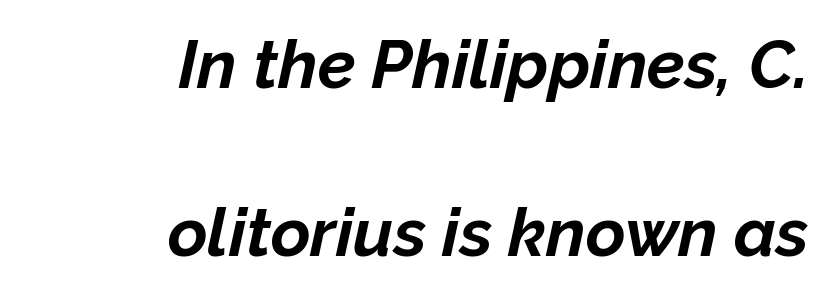
Descenders hang freely into open space. Inter-character spacing is left at the font's built-in metrics. Here the designer chose a conventional face with non-uniform glyph widths. In CSS terms this would be text-align: right.
